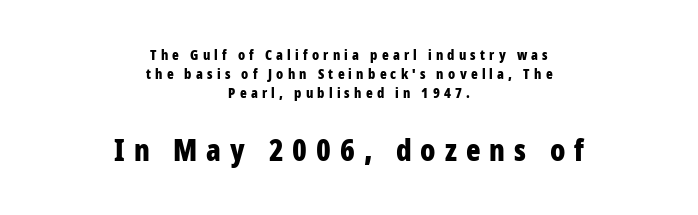
Quick note: interline space is typical. These words are printed bold, with thick strokes throughout. Is this a fixed-width face? No — the glyphs have proportional, varying widths. Underlining? Definitely not there.
